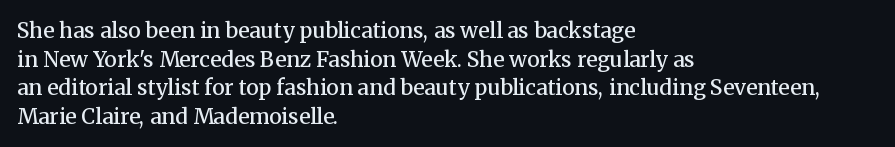
This sample uses an upright cut, with every glyph sitting square on the baseline. Moderately thickened strokes mark this as semibold type. Short note: letters normally spaced. A typesetter would call this leading conventional body-copy spacing. Just letters on the line, the space beneath them empty. Casual observation: everything's shoved over to the left.
